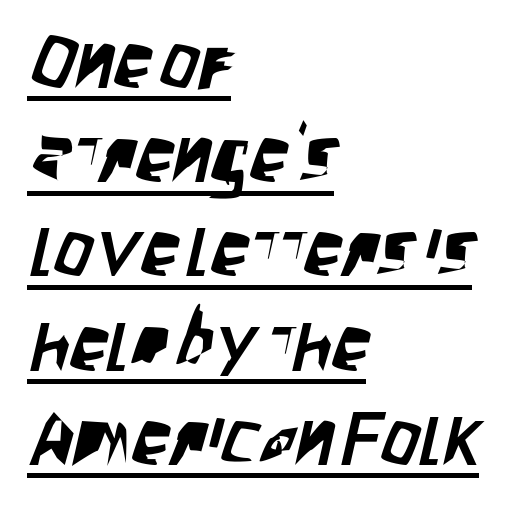
{"serif": "no", "width": "condensed", "stroke_contrast": "low", "x_height": "large", "monospaced": "no", "underline": "yes", "align": "left", "line_spacing_ratio": 1.24, "letter_spacing": "normal", "letter_spacing_em": 0.0, "glyph_px": 76}
